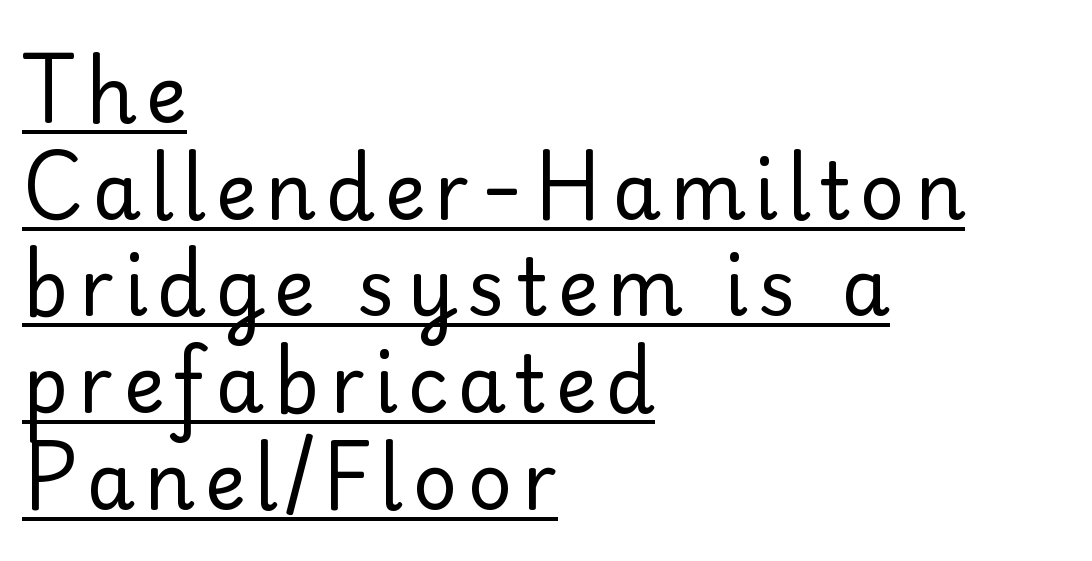
{"serif": "yes", "italic": "no", "bold": "no", "weight": "regular", "width": "normal", "stroke_contrast": "low", "x_height": "small", "monospaced": "no", "underline": "yes", "align": "left", "line_spacing_ratio": 1.24, "glyph_px": 78}
